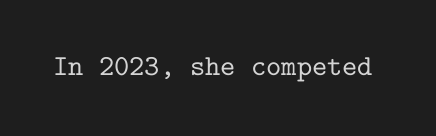
The specimen reads as upright at a glance. The zone under the glyphs is completely vacant. Note the uniform advance width — an 'i' takes as much space as an 'm'. The passage shown has conventional tracking throughout.
